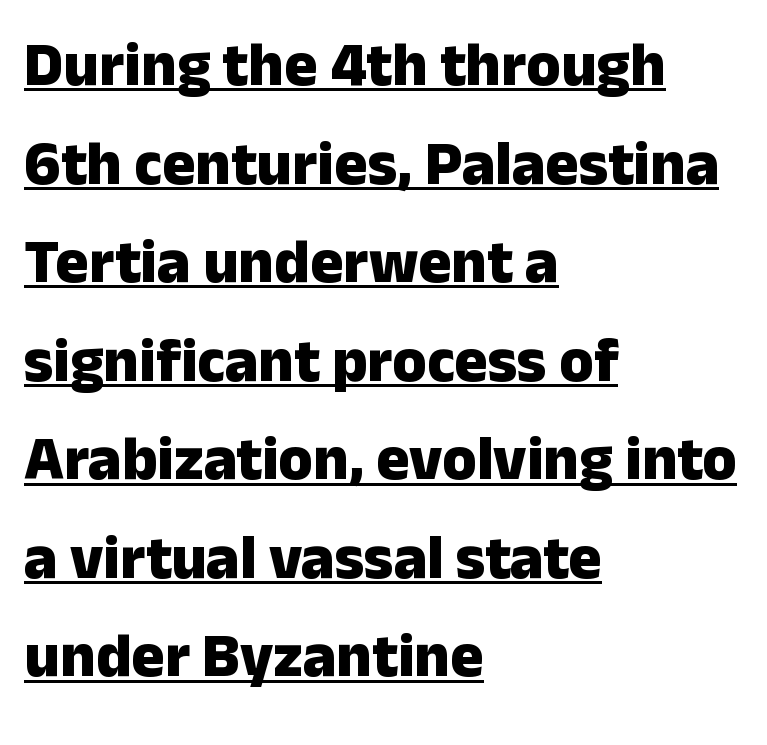
Emphasis by weight is at full strength: bold. Line starts are locked; line ends wander. Like a heading marked for emphasis, these lines bear an underscore. No extra tracking has been applied to these lines. Think of a printed novel: that variable character pitch is what you see here. The typeface chosen for these lines omits serifs.
